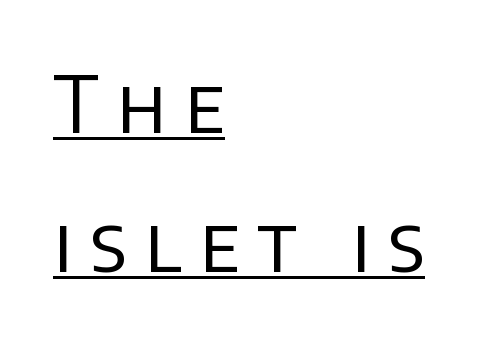
Here the designer chose a conventional face with non-uniform glyph widths. Short and long lines alike share a common starting point at left. Nope, no serifs anywhere on these letters. Is there any slant? The stems are plumb. Is the letter spacing exaggerated? Yes — the characters are pushed far apart.
